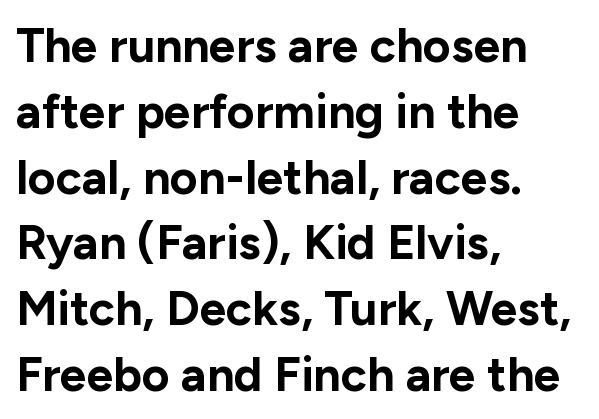
{"serif": "no", "italic": "no", "bold": "yes", "weight": "bold", "width": "normal", "stroke_contrast": "low", "x_height": "medium", "monospaced": "no", "underline": "no", "align": "left", "line_spacing": "normal", "line_spacing_ratio": 1.37, "letter_spacing": "normal", "letter_spacing_em": 0.0, "glyph_px": 48}
